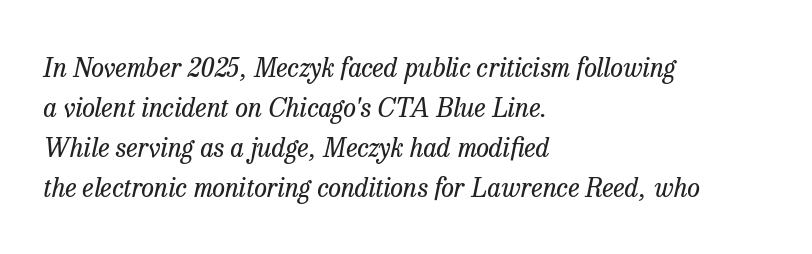
Q: Is the text bold? A: No.
Q: Is the text italic (slanted)? A: Yes, it leans right by about 13 degrees.
Q: Is the text underlined? A: No.
Q: How is the paragraph aligned? A: Left-aligned.
Q: Is the spacing between letters normal or unusually wide? A: Normal.
Q: Is the spacing between lines tight, normal or loose? A: Normal.
